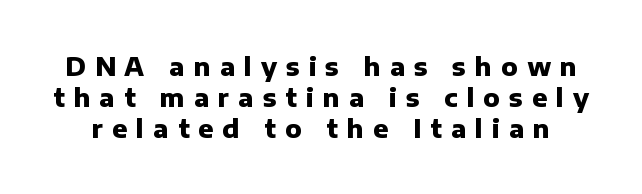
The image shows 25 px bold type, upright; set line spacing 1.24x, unusually wide letter spacing (+0.36 em), not underlined.
